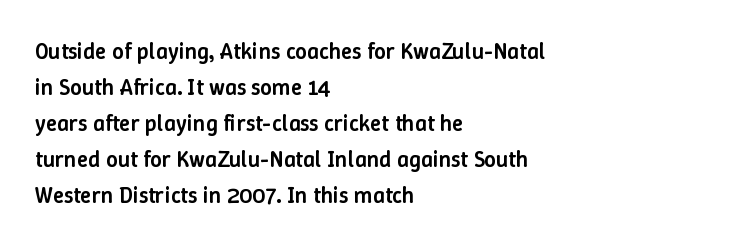
Visually the block forms a straight wall on the left and a jagged coastline on the right. Bold? Not quite — semibold, heavier than regular but stopping short. Horizontal bands of white between lines are of average thickness. Inter-character spacing is left at the font's built-in metrics.
